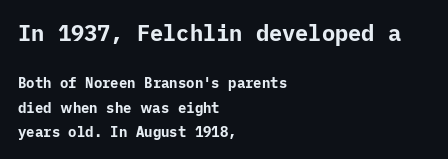
The image shows 22 px bold type, upright; set left-aligned, line spacing 1.72x, normal letter spacing, not underlined; the first (top) block is 1.57x larger.
